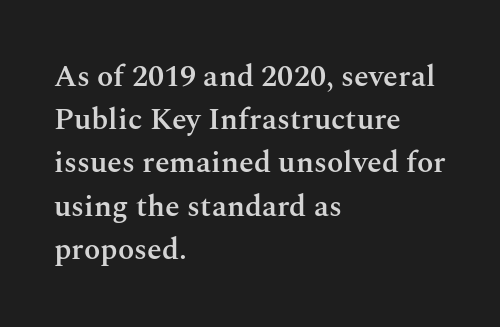
The typesetter chose a ragged-right arrangement here. Posture: straight, roman, zero tilt. Every letter is mildly thick-stroked: semibold rather than bold. Each word holds together tightly as a unit, with standard inter-letter gaps. Baseline-to-baseline distance is the conventional proportion of letter height.
